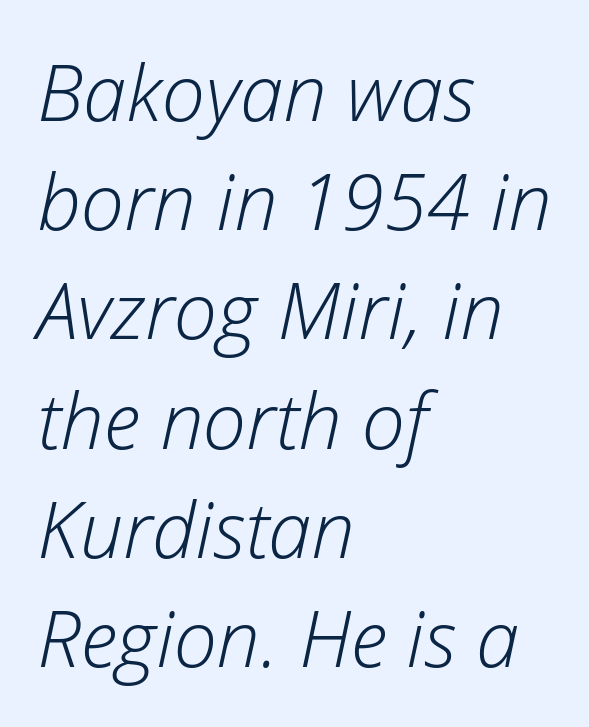
{"italic": "yes", "lean": "right", "slant_degrees": 12, "bold": "no", "weight": "light", "width": "normal", "stroke_contrast": "low", "x_height": "medium", "monospaced": "no", "underline": "no", "align": "left", "line_spacing": "normal", "line_spacing_ratio": 1.4, "letter_spacing": "normal", "letter_spacing_em": 0.0, "glyph_px": 78}
